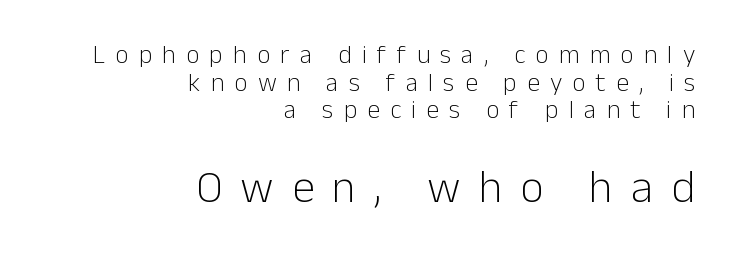
The image shows 46 px light sans-serif type, upright; set right-aligned, tight line spacing (1.06x), unusually wide letter spacing (+0.39 em), not underlined; the second (bottom) block is 1.77x larger; low stroke contrast and a medium x-height.
